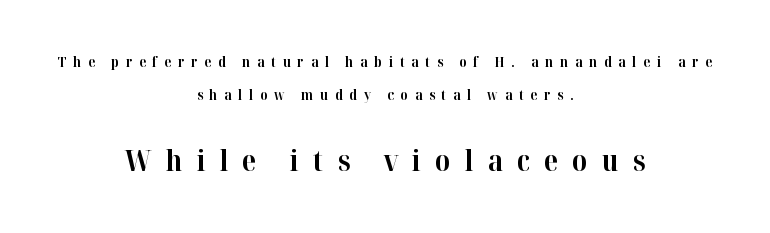
Q: Is the text bold? A: Yes.
Q: Is the text italic (slanted)? A: No, it is upright.
Q: Is the typeface a serif or a sans-serif typeface? A: Serif.
Q: Is the text underlined? A: No.
Q: How is the paragraph aligned? A: Centered.
Q: Is the spacing between letters normal or unusually wide? A: Unusually wide.
Q: Is the spacing between lines tight, normal or loose? A: Loose.
Q: Which block of text is set in a larger size, the first (top) or the second (bottom)? A: The second (bottom) one.
Q: Width (condensed, normal, or wide)? A: Normal.
Q: Stroke contrast? A: High.
Q: x-height? A: Medium.
Q: Monospaced? A: No.
